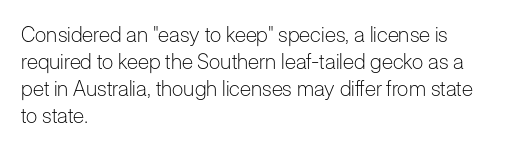
The passage shown is not underscored anywhere. Summary of vertical rhythm: regular, with standard interline spacing. The rag falls on the right side of this text block. Notice how the stems are strictly vertical — no italics here. Vertical stems look standard width or narrower in stroke.
